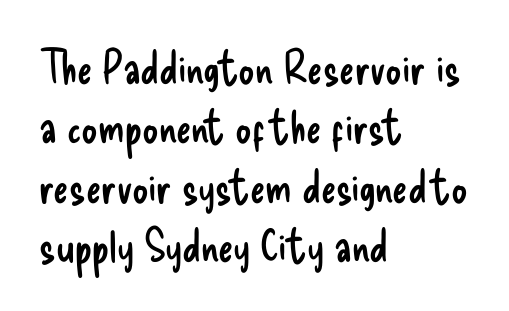
In terms of letterform style, serifs are entirely absent. Character widths vary here, with narrow letters taking less room than wide ones. Each row of text sits above clean, open space. The type sits square on the baseline with zero lean. The font is comparable to plain body text, perhaps lighter. Students, note that the glyphs here touch the page at normal intervals.
